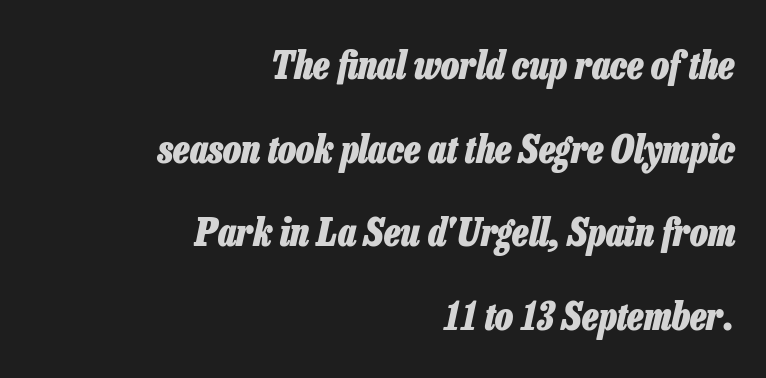
{"italic": "yes", "lean": "right", "slant_degrees": 13, "bold": "yes", "weight": "heavy", "width": "condensed", "stroke_contrast": "low", "x_height": "medium", "monospaced": "no", "underline": "no", "align": "right", "line_spacing": "loose", "line_spacing_ratio": 2.2, "letter_spacing": "normal", "letter_spacing_em": 0.0, "glyph_px": 38}
